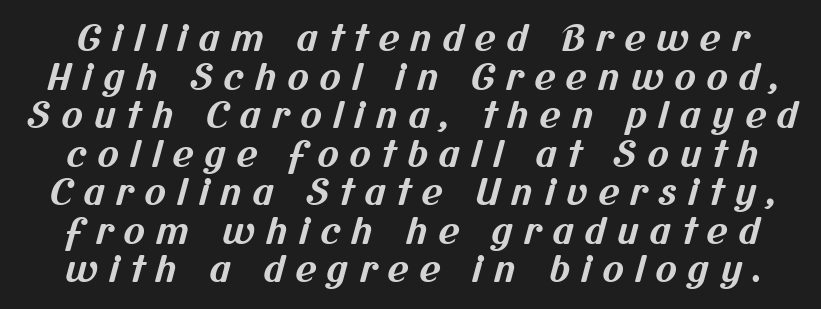
Q: Is the text bold? A: Yes.
Q: Is the typeface a serif or a sans-serif typeface? A: Sans-serif.
Q: Is the text underlined? A: No.
Q: Is the spacing between letters normal or unusually wide? A: Unusually wide.
Q: Is the spacing between lines tight, normal or loose? A: Tight.
Q: Width (condensed, normal, or wide)? A: Normal.
Q: Stroke contrast? A: Medium.
Q: x-height? A: Medium.
Q: Monospaced? A: No.
